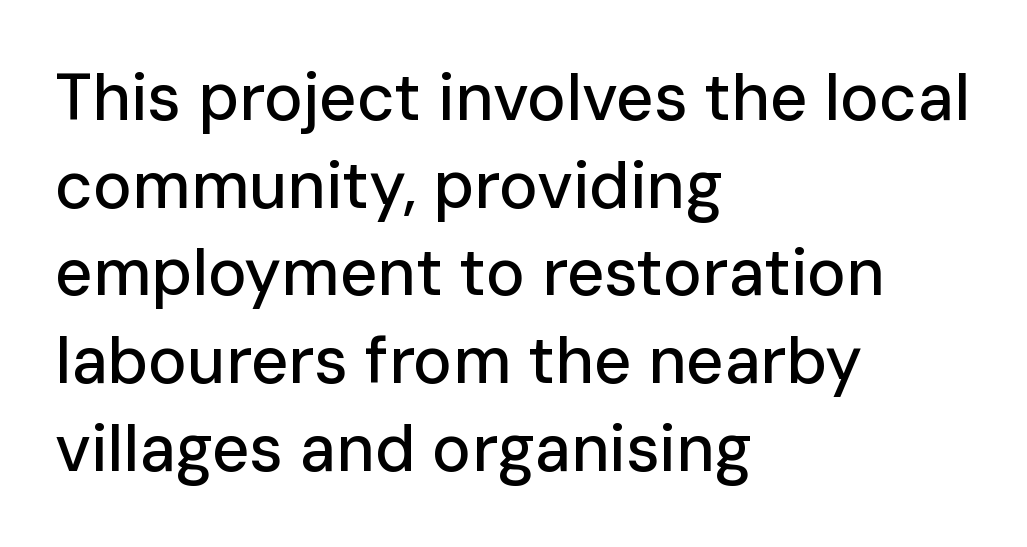
The image shows 65 px sans-serif type, upright; set left-aligned, normal line spacing (1.35x), normal letter spacing, not underlined; low stroke contrast and a medium x-height.
